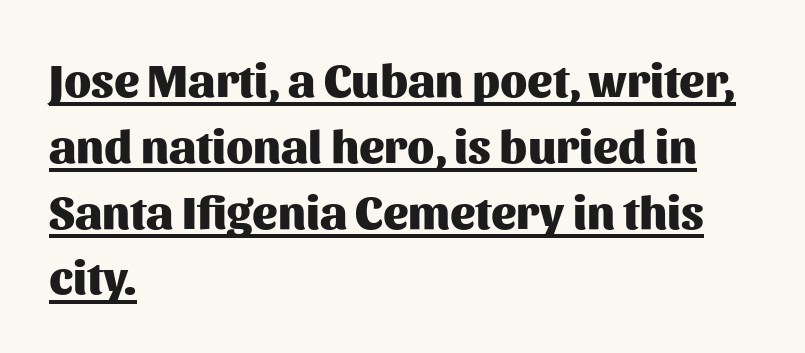
Reading down the block, your eye returns to a fixed left position each line. No extra tracking has been applied to these lines. On the weight axis this lands at bold, roughly 700. Is this a fixed-width face? No — the glyphs have proportional, varying widths.
